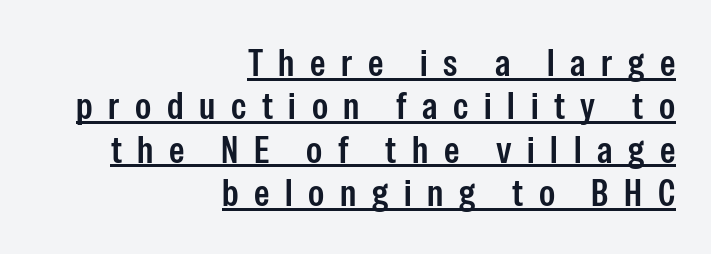
{"serif": "no", "italic": "no", "width": "condensed", "stroke_contrast": "low", "x_height": "medium", "monospaced": "no", "underline": "yes", "align": "right", "line_spacing": "tight", "line_spacing_ratio": 1.11, "letter_spacing": "wide", "letter_spacing_em": 0.4, "glyph_px": 39}
